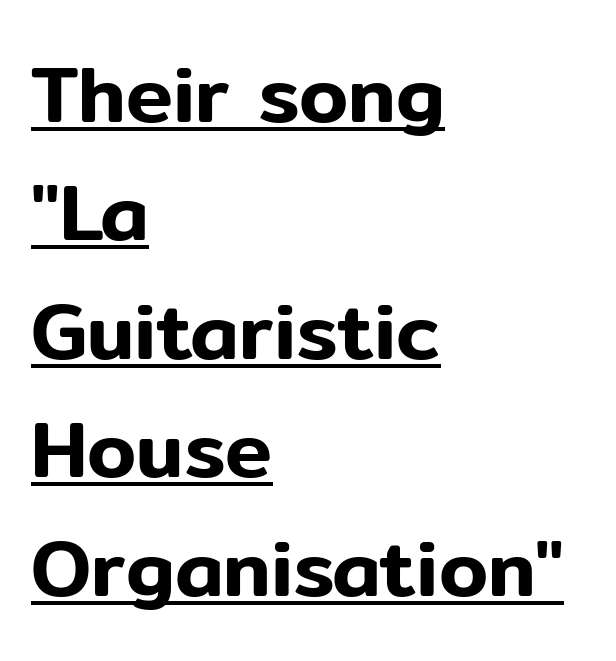
Q: Is the text italic (slanted)? A: No, it is upright.
Q: Is the typeface a serif or a sans-serif typeface? A: Sans-serif.
Q: Is the text underlined? A: Yes.
Q: How is the paragraph aligned? A: Left-aligned.
Q: Is the spacing between letters normal or unusually wide? A: Normal.
Q: Is the spacing between lines tight, normal or loose? A: Normal.
Q: Width (condensed, normal, or wide)? A: Normal.
Q: Stroke contrast? A: Low.
Q: x-height? A: Medium.
Q: Monospaced? A: No.
